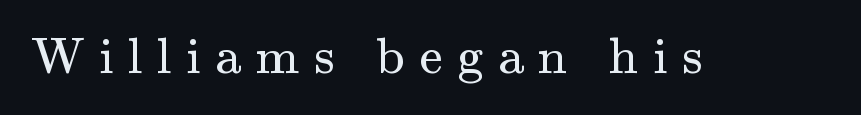
Is this a heavy cut? Hardly; it is regular or lighter. The face used here is proportionally spaced, like ordinary book or web type. I'd call this a serif setting — the letters wear small feet. Just letters on the line, the space beneath them empty. The rendering inserts visible extra space after every character.
